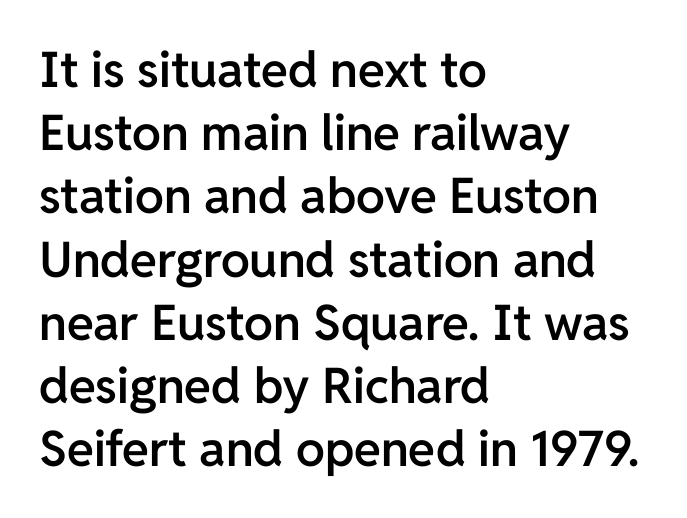
How heavy is the stroke? Medium-heavy — a semibold, shy of bold. Typeset ragged right — the left edge is the straight one. Each new line begins a customary step beneath the previous one. Every stem runs plumb, perpendicular to the baseline. Rule under the text: the space is simply empty.
